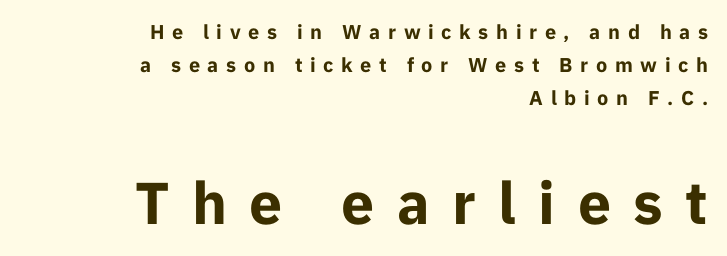
The image shows 59 px bold sans-serif type, upright; set right-aligned, normal line spacing (1.66x), unusually wide letter spacing (+0.38 em), not underlined; the second (bottom) block is 2.95x larger; low stroke contrast and a medium x-height.
